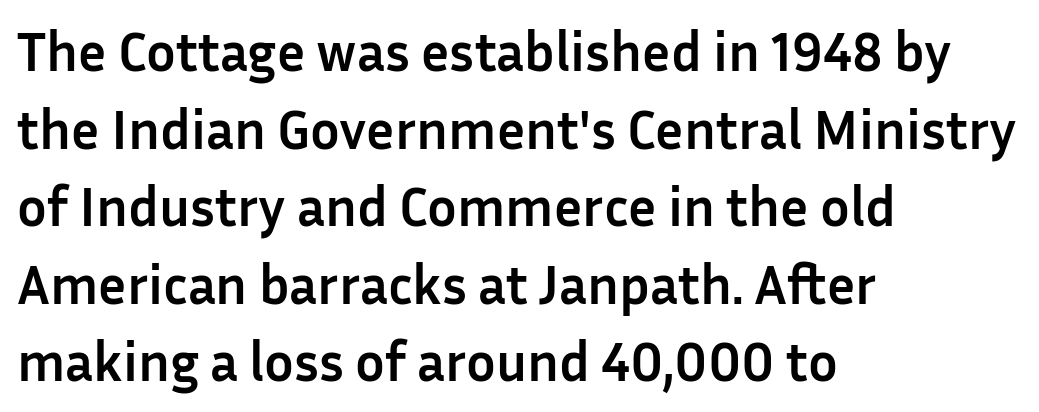
The image shows 55 px semibold sans-serif type, upright; set left-aligned, normal line spacing (1.41x), normal letter spacing, not underlined; low stroke contrast and a medium x-height.
